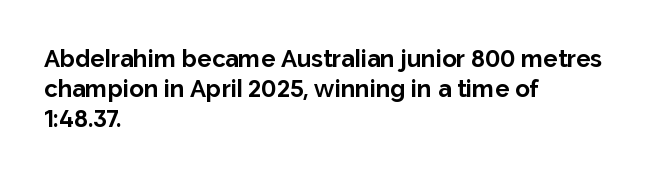
The characters look thick and weighty, a clear bold. Rows of type keep a routine distance in the vertical direction. Each word holds together tightly as a unit, with standard inter-letter gaps. Does the copy run flush right? No — it runs flush left. Beneath every word, the page is bare.
